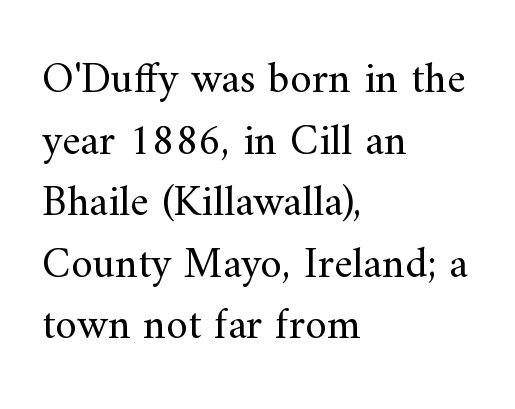
Q: Is the text bold? A: No.
Q: Is the text italic (slanted)? A: No, it is upright.
Q: Is the typeface a serif or a sans-serif typeface? A: Serif.
Q: Is the text underlined? A: No.
Q: How is the paragraph aligned? A: Left-aligned.
Q: Is the spacing between letters normal or unusually wide? A: Normal.
Q: Is the spacing between lines tight, normal or loose? A: Normal.
Q: Width (condensed, normal, or wide)? A: Normal.
Q: Stroke contrast? A: Medium.
Q: x-height? A: Small.
Q: Monospaced? A: No.
